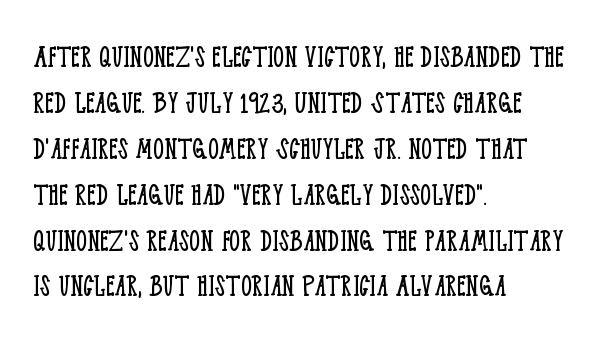
{"serif": "yes", "italic": "no", "bold": "no", "weight": "light", "width": "condensed", "stroke_contrast": "low", "x_height": "large", "monospaced": "no", "underline": "no", "align": "left", "line_spacing": "normal", "line_spacing_ratio": 1.35, "letter_spacing": "normal", "letter_spacing_em": 0.0, "glyph_px": 34}
